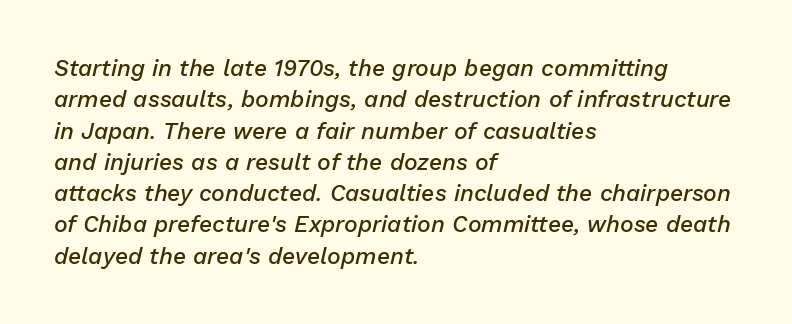
Q: Is the text bold? A: Semi-bold.
Q: Is the text italic (slanted)? A: Yes, it leans right by about 13 degrees.
Q: Is the text underlined? A: No.
Q: How is the paragraph aligned? A: Left-aligned.
Q: Is the spacing between letters normal or unusually wide? A: Normal.
Q: Is the spacing between lines tight, normal or loose? A: Normal.
